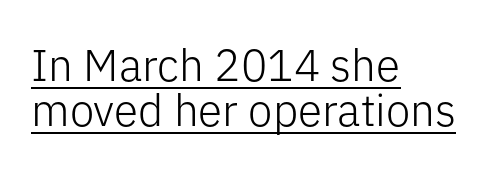
The image shows 44 px light sans-serif type, upright; set left-aligned, tight line spacing (1.03x), normal letter spacing, underlined; low stroke contrast and a medium x-height.
